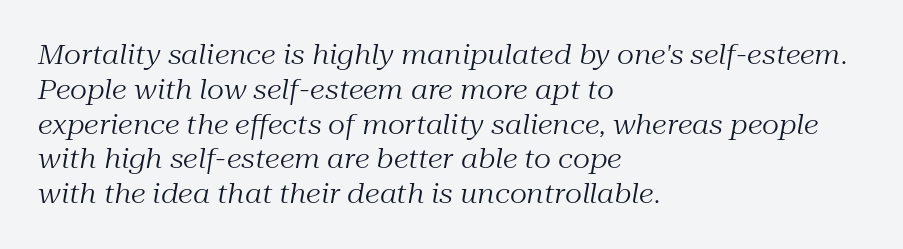
Q: Is the text bold? A: No.
Q: Is the text italic (slanted)? A: Yes, it leans right by about 10 degrees.
Q: Is the text underlined? A: No.
Q: How is the paragraph aligned? A: Left-aligned.
Q: Is the spacing between letters normal or unusually wide? A: Normal.
Q: Is the spacing between lines tight, normal or loose? A: Normal.
